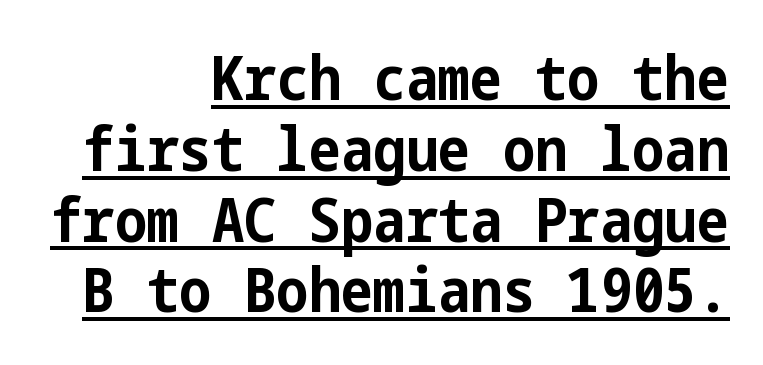
Q: Is the text bold? A: Yes.
Q: Is the text italic (slanted)? A: No, it is upright.
Q: Is the typeface a serif or a sans-serif typeface? A: Sans-serif.
Q: Is the text underlined? A: Yes.
Q: How is the paragraph aligned? A: Right-aligned.
Q: Is the spacing between letters normal or unusually wide? A: Normal.
Q: Width (condensed, normal, or wide)? A: Condensed.
Q: Stroke contrast? A: Low.
Q: x-height? A: Medium.
